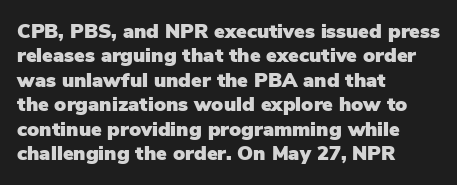
Look at the tracking — it's just the regular setting, nothing added. Horizontal alignment here is leftward, the default for most running prose. Clear beneath every line of the passage. Unlike italic type, these characters show no tilt at all.
